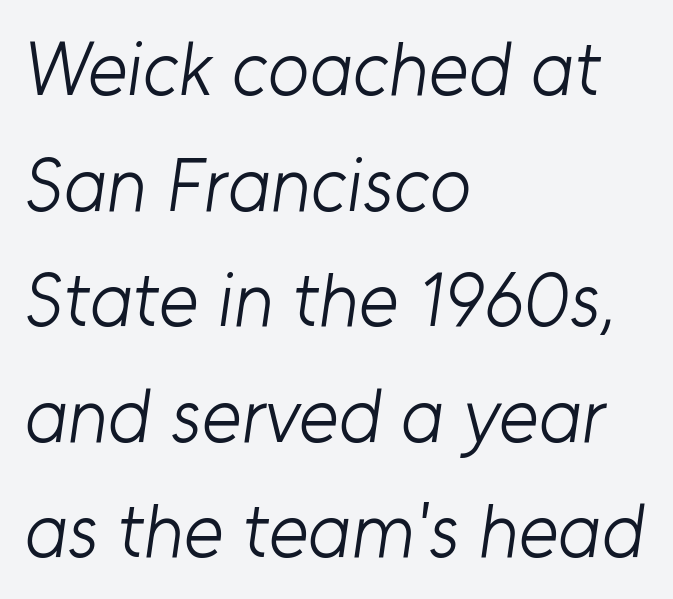
The space beneath each line is pristine and unruled. Is this a sans? Yes — the strokes have no serifs. No letter is thick-stroked: the sample isn't bold. Standard letterfit; no display-style spreading of the glyphs. This block has exactly the height ordinary leading produces.
